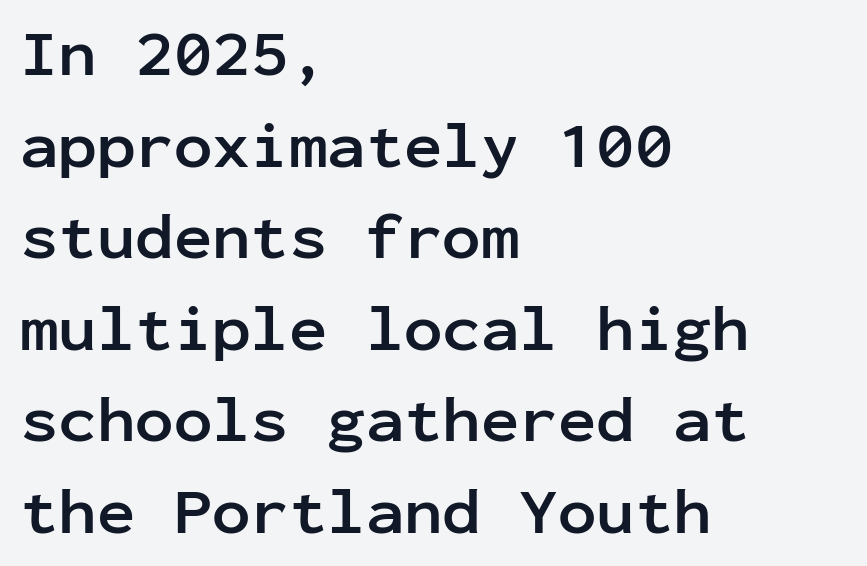
{"serif": "no", "italic": "no", "bold": "yes", "weight": "semibold", "width": "normal", "stroke_contrast": "low", "x_height": "medium", "monospaced": "yes", "underline": "no", "align": "left", "line_spacing": "normal", "line_spacing_ratio": 1.43, "letter_spacing": "normal", "letter_spacing_em": 0.0, "glyph_px": 64}
